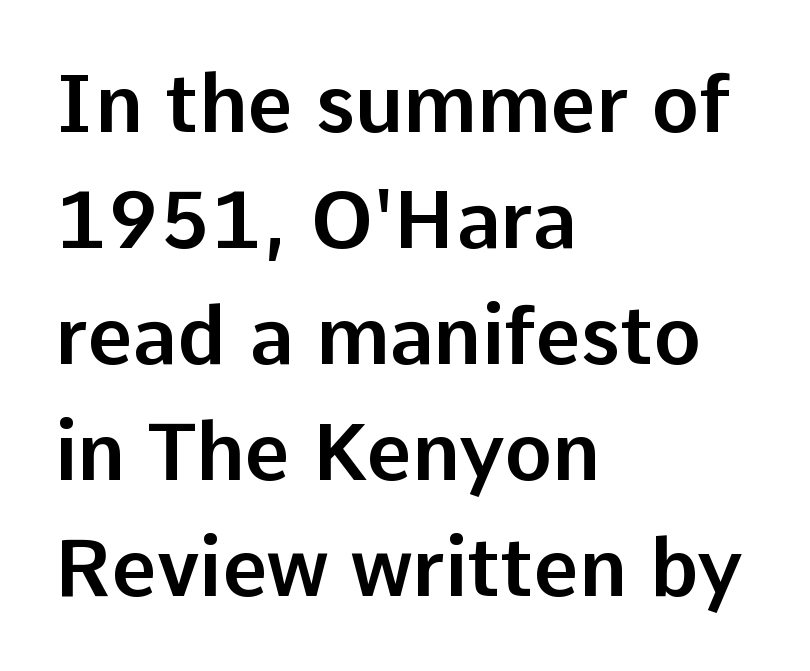
The image shows 80 px sans-serif type, upright; set left-aligned, normal line spacing (1.45x), normal letter spacing, not underlined; low stroke contrast and a medium x-height.
